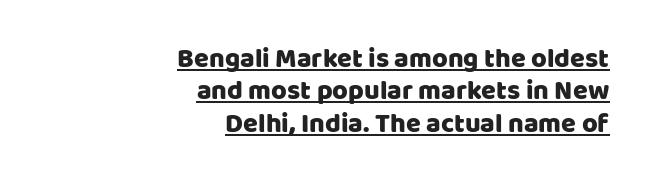
The image shows 27 px text type, upright; set right-aligned, line spacing 1.2x, normal letter spacing, underlined.
